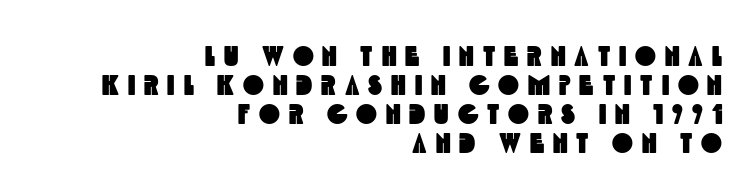
{"serif": "no", "width": "condensed", "x_height": "large", "monospaced": "no", "underline": "no", "align": "right", "line_spacing": "tight", "line_spacing_ratio": 1.03, "letter_spacing": "wide", "letter_spacing_em": 0.32, "glyph_px": 28}
